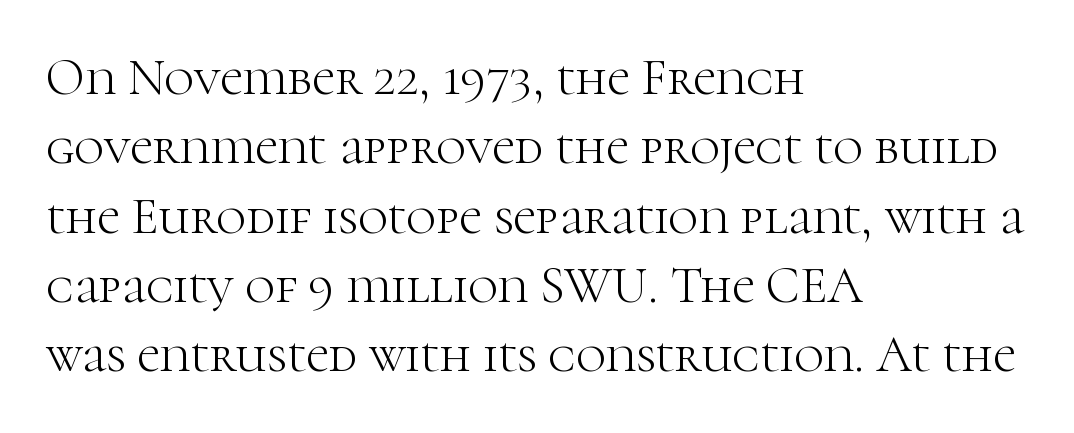
A typesetter would call this proportional, since set widths differ per character. The specimen omits any rule beneath the text block's lines. The typography opts for an upright posture over an oblique one. Stem width sits at or under what a default text font uses. The rendering uses a moderate line-height, typical for paragraphs. Tracking here is standard; glyphs follow each other at the usual distance.
